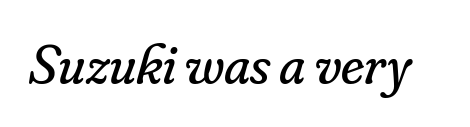
Clear beneath every line of the passage. The designer went with a serif here, giving each stem small feet. Is the letter spacing exaggerated? No — it looks like the ordinary default. This is not heavy type; no bold has been used. Quick note: italic.
